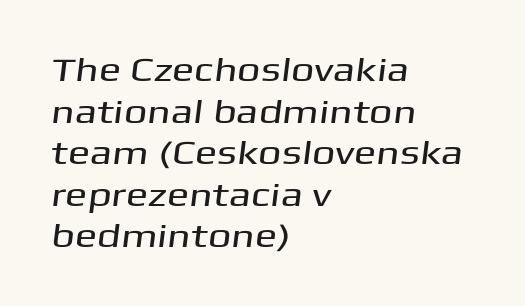
{"serif": "no", "width": "wide", "stroke_contrast": "medium", "x_height": "medium", "monospaced": "no", "underline": "no", "align": "left", "line_spacing": "normal", "line_spacing_ratio": 1.26, "letter_spacing": "normal", "letter_spacing_em": 0.0, "glyph_px": 33}
